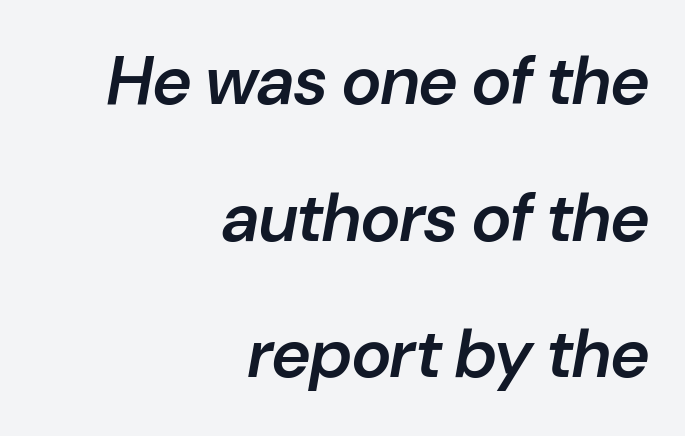
Emphasis by weight is partial: semibold. A flush-right, rag-left setting is used for this passage. Emphasis-style slanted type is in use. The letters sit at their default tracking, neither squeezed nor spread. A typesetter would call this proportional, since set widths differ per character. Successive baselines arrive slowly, with a big drop between each.
